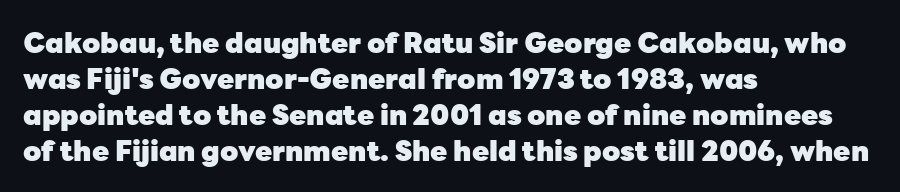
The image shows 28 px heavy sans-serif type, upright; set left-aligned, normal line spacing (1.28x), normal letter spacing, not underlined; low stroke contrast and a medium x-height.
